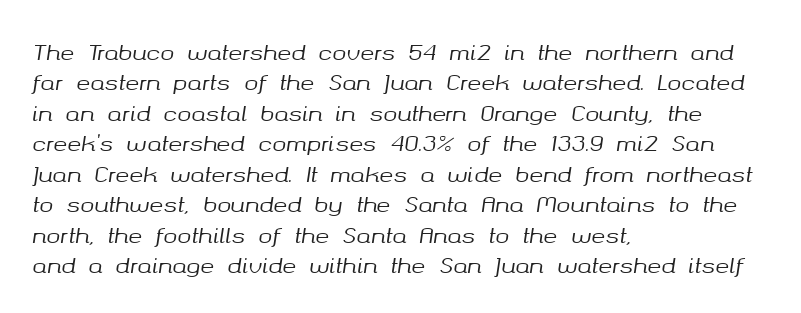
Q: Is the text italic (slanted)? A: Yes, it leans right by about 8 degrees.
Q: Is the text underlined? A: No.
Q: How is the paragraph aligned? A: Left-aligned.
Q: Is the spacing between letters normal or unusually wide? A: Normal.
Q: Is the spacing between lines tight, normal or loose? A: Normal.
